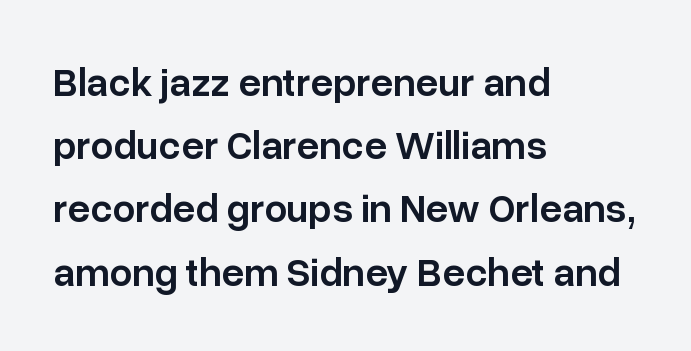
{"serif": "no", "italic": "no", "bold": "semi", "weight": "semibold", "width": "normal", "stroke_contrast": "low", "x_height": "medium", "monospaced": "no", "underline": "no", "align": "left", "line_spacing": "normal", "line_spacing_ratio": 1.58, "letter_spacing": "normal", "letter_spacing_em": 0.0, "glyph_px": 40}
